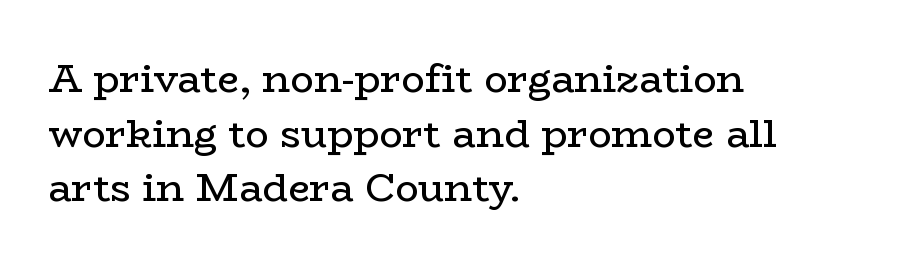
The image shows 39 px regular-weight, wide serif type, upright; set left-aligned, normal line spacing (1.4x), normal letter spacing, not underlined; low stroke contrast and a medium x-height.
